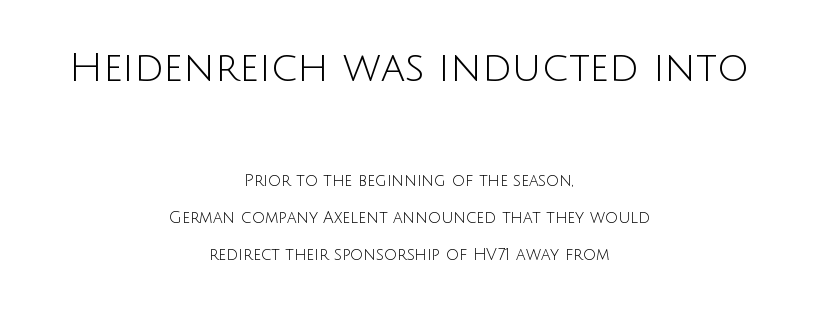
Q: Is the text bold? A: No.
Q: Is the text italic (slanted)? A: No, it is upright.
Q: Is the typeface a serif or a sans-serif typeface? A: Sans-serif.
Q: Is the text underlined? A: No.
Q: How is the paragraph aligned? A: Centered.
Q: Is the spacing between letters normal or unusually wide? A: Normal.
Q: Is the spacing between lines tight, normal or loose? A: Loose.
Q: Which block of text is set in a larger size, the first (top) or the second (bottom)? A: The first (top) one.
Q: Width (condensed, normal, or wide)? A: Normal.
Q: Stroke contrast? A: Low.
Q: x-height? A: Large.
Q: Monospaced? A: No.
